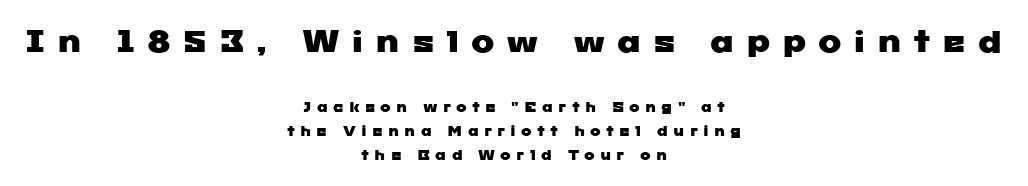
Q: Is the typeface a serif or a sans-serif typeface? A: Sans-serif.
Q: Is the text underlined? A: No.
Q: How is the paragraph aligned? A: Centered.
Q: Is the spacing between letters normal or unusually wide? A: Unusually wide.
Q: Is the spacing between lines tight, normal or loose? A: Normal.
Q: Which block of text is set in a larger size, the first (top) or the second (bottom)? A: The first (top) one.
Q: Width (condensed, normal, or wide)? A: Wide.
Q: Stroke contrast? A: Low.
Q: x-height? A: Medium.
Q: Monospaced? A: No.
